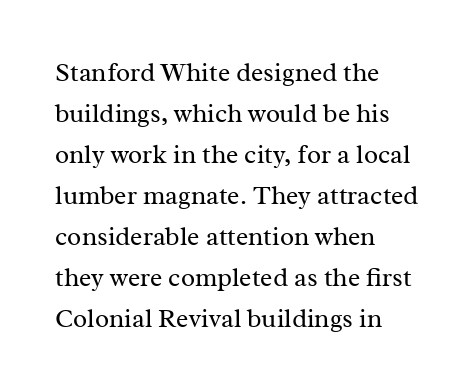
The image shows 26 px text type, upright; set left-aligned, normal line spacing (1.58x), normal letter spacing, not underlined.
